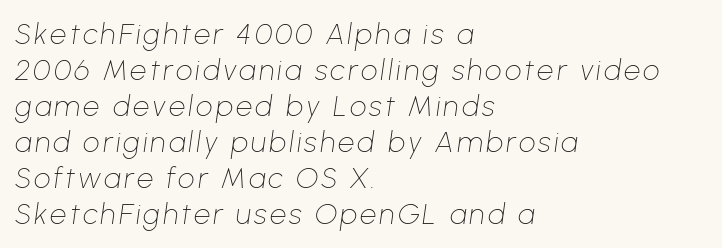
{"italic": "yes", "lean": "right", "slant_degrees": 8, "bold": "no", "weight": "thin", "width": "normal", "stroke_contrast": "low", "x_height": "medium", "monospaced": "no", "underline": "no", "align": "left", "line_spacing_ratio": 1.24, "glyph_px": 29}
